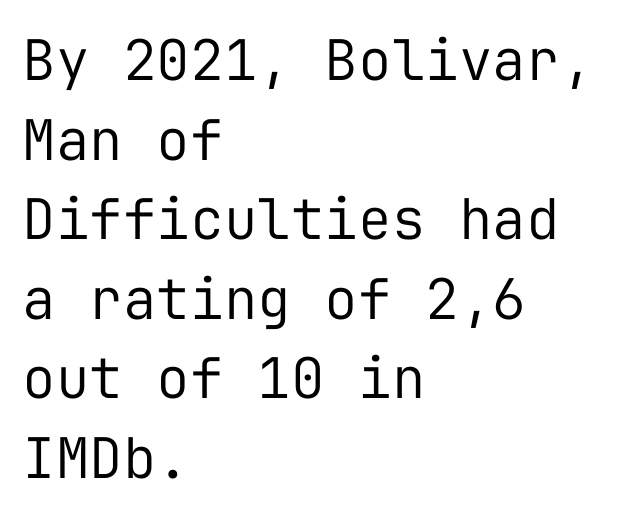
Descender tails drop into unmarked territory. Teacher's note: observe the even left margin — that is flush-left alignment. How are the letters spaced? Ordinarily, with no added tracking. The passage shown is typed in a monospace face where columns stay perfectly aligned. Nothing heavy about these letters — not bold at all. Observe the absence of serifs on each vertical stroke in this sample.
